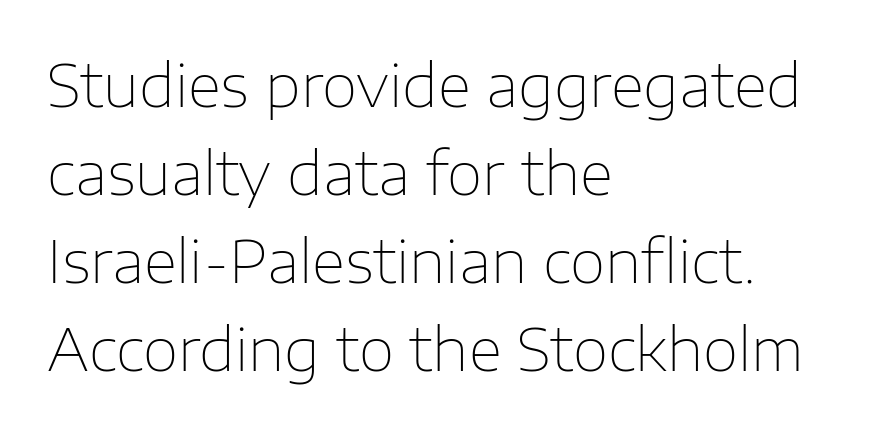
The image shows 58 px thin sans-serif type, upright; set left-aligned, normal line spacing (1.52x), normal letter spacing, not underlined; low stroke contrast and a medium x-height.
